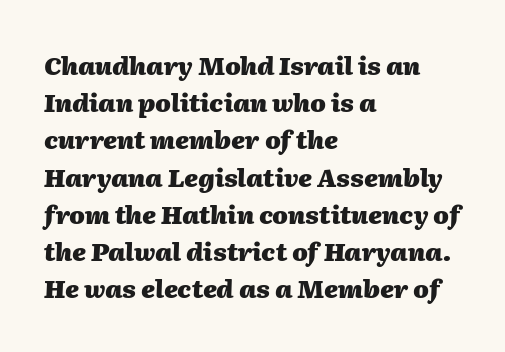
{"italic": "yes", "lean": "right", "slant_degrees": 2, "bold": "yes", "underline": "no", "align": "left", "line_spacing": "normal", "line_spacing_ratio": 1.49, "letter_spacing": "normal", "letter_spacing_em": 0.0, "glyph_px": 25}
